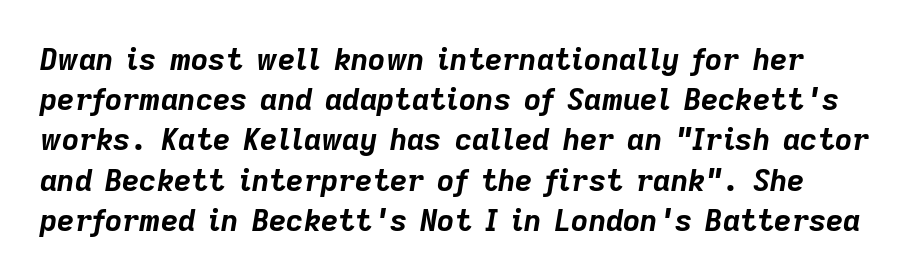
The image shows 30 px bold type, italic (leaning right); set normal line spacing (1.34x), normal letter spacing, not underlined; low stroke contrast and a medium x-height.
